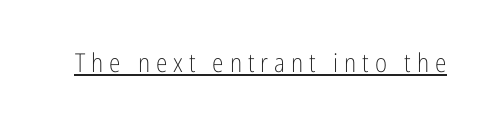
The string is rendered with underlining switched on. Ordinary non-slanted type is in use. The typeface has the unassuming heft of standard copy or less. The letterforms stand isolated, each surrounded by extra space.
